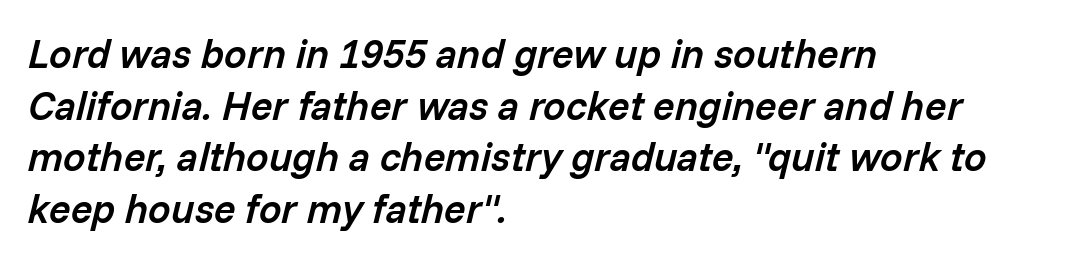
The image shows 40 px semibold type, italic (leaning right); set left-aligned, normal line spacing (1.29x), normal letter spacing, not underlined; low stroke contrast and a medium x-height.
